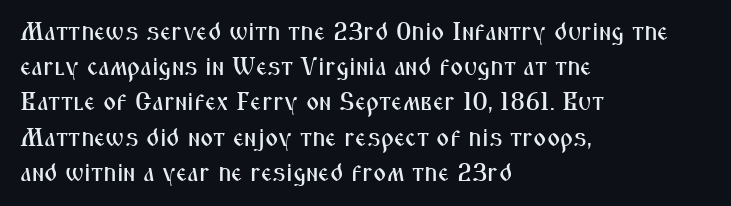
Posture: straight, roman, zero tilt. This rendering uses left alignment, leaving the right contour irregular. This sample keeps an unexceptional amount of space between lines. Bare-footed words on every line.
